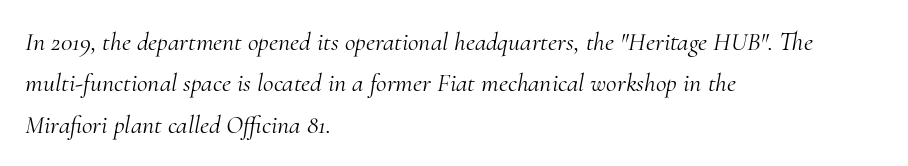
The image shows 26 px text type, italic (leaning right); set left-aligned, normal line spacing (1.59x), normal letter spacing, not underlined.
